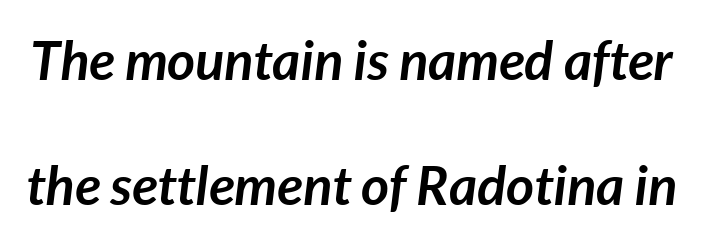
{"italic": "yes", "lean": "right", "slant_degrees": 7, "bold": "yes", "weight": "semibold", "width": "normal", "stroke_contrast": "low", "x_height": "medium", "monospaced": "no", "underline": "no", "line_spacing": "loose", "line_spacing_ratio": 2.32, "letter_spacing": "normal", "letter_spacing_em": 0.0, "glyph_px": 54}
